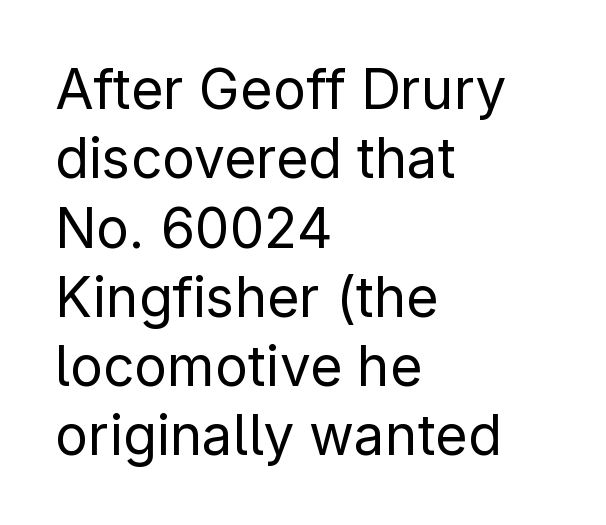
{"serif": "no", "italic": "no", "bold": "no", "weight": "regular", "width": "normal", "stroke_contrast": "low", "x_height": "medium", "monospaced": "no", "underline": "no", "align": "left", "line_spacing": "normal", "line_spacing_ratio": 1.26, "letter_spacing": "normal", "letter_spacing_em": 0.0, "glyph_px": 55}
